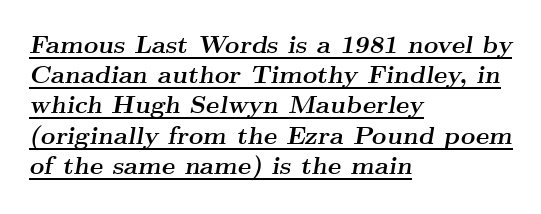
Q: Is the text bold? A: Yes.
Q: Is the text italic (slanted)? A: Yes, it leans right by about 9 degrees.
Q: Is the text underlined? A: Yes.
Q: How is the paragraph aligned? A: Left-aligned.
Q: Is the spacing between letters normal or unusually wide? A: Normal.
